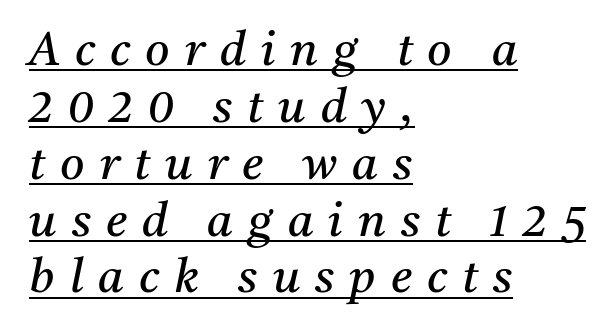
{"serif": "yes", "italic": "yes", "lean": "right", "slant_degrees": 11, "bold": "no", "weight": "regular", "width": "normal", "stroke_contrast": "medium", "x_height": "medium", "monospaced": "no", "underline": "yes", "align": "left", "line_spacing_ratio": 1.21, "letter_spacing": "wide", "letter_spacing_em": 0.32, "glyph_px": 47}
